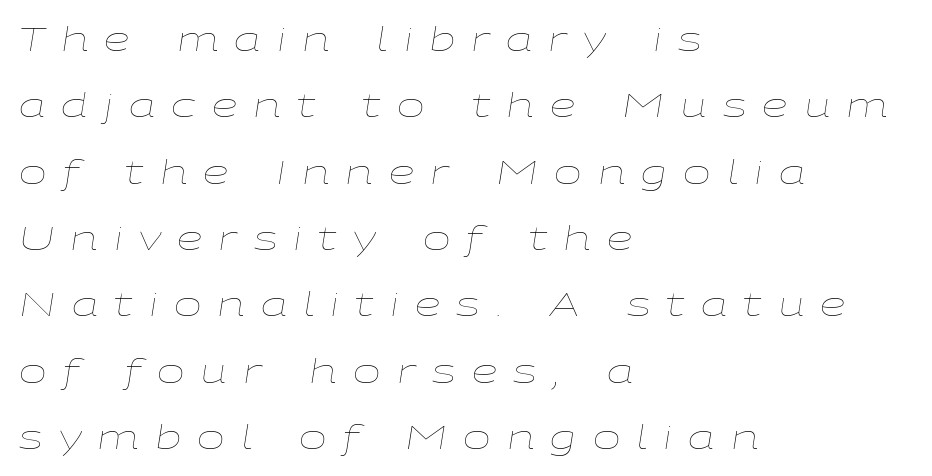
{"italic": "yes", "lean": "right", "slant_degrees": 9, "bold": "no", "weight": "thin", "width": "wide", "stroke_contrast": "low", "x_height": "medium", "monospaced": "no", "underline": "no", "align": "left", "line_spacing": "loose", "line_spacing_ratio": 2.01, "letter_spacing": "wide", "letter_spacing_em": 0.49, "glyph_px": 33}
